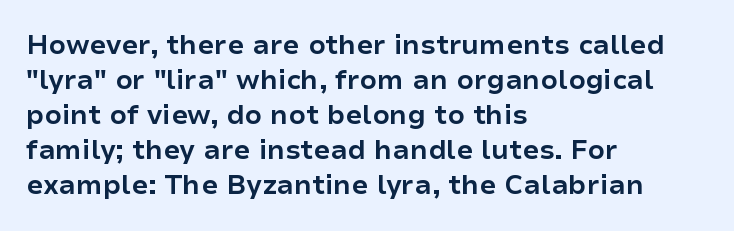
Q: Is the text bold? A: Yes.
Q: Is the text italic (slanted)? A: No, it is upright.
Q: Is the text underlined? A: No.
Q: How is the paragraph aligned? A: Left-aligned.
Q: Is the spacing between letters normal or unusually wide? A: Normal.
Q: Is the spacing between lines tight, normal or loose? A: Normal.
